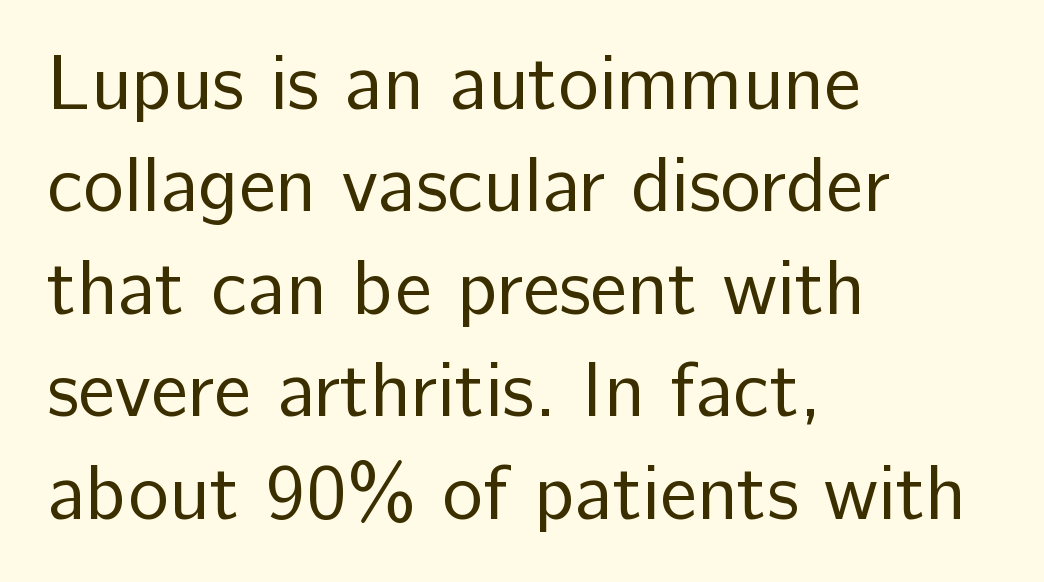
Q: Is the text bold? A: No.
Q: Is the text italic (slanted)? A: No, it is upright.
Q: Is the typeface a serif or a sans-serif typeface? A: Sans-serif.
Q: Is the text underlined? A: No.
Q: How is the paragraph aligned? A: Left-aligned.
Q: Is the spacing between letters normal or unusually wide? A: Normal.
Q: Is the spacing between lines tight, normal or loose? A: Normal.
Q: Width (condensed, normal, or wide)? A: Normal.
Q: Stroke contrast? A: Low.
Q: x-height? A: Medium.
Q: Monospaced? A: No.
